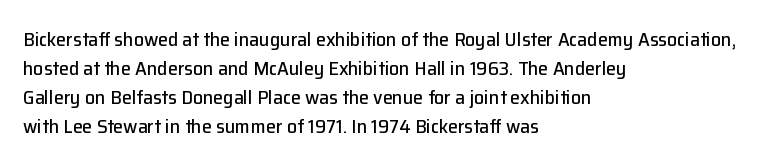
The image shows 20 px text type, upright; set left-aligned, normal line spacing (1.45x), normal letter spacing, not underlined.
